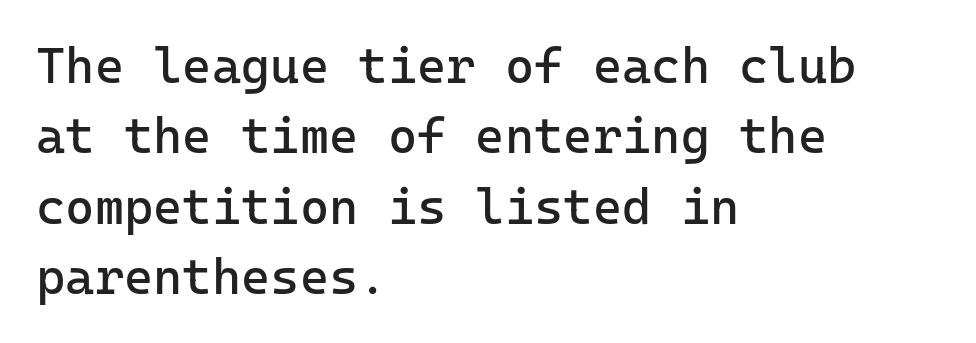
{"serif": "no", "italic": "no", "bold": "no", "weight": "regular", "width": "normal", "stroke_contrast": "low", "x_height": "medium", "monospaced": "yes", "underline": "no", "align": "left", "line_spacing": "normal", "line_spacing_ratio": 1.41, "letter_spacing": "normal", "letter_spacing_em": 0.0, "glyph_px": 50}
